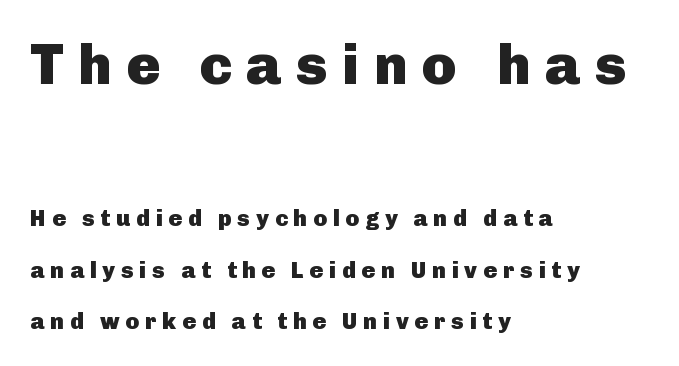
{"serif": "no", "italic": "no", "bold": "yes", "weight": "heavy", "width": "normal", "stroke_contrast": "low", "x_height": "medium", "monospaced": "no", "underline": "no", "align": "left", "line_spacing": "loose", "line_spacing_ratio": 2.25, "letter_spacing": "wide", "letter_spacing_em": 0.25, "larger_block": "first", "size_ratio": 2.48, "glyph_px": 57}
